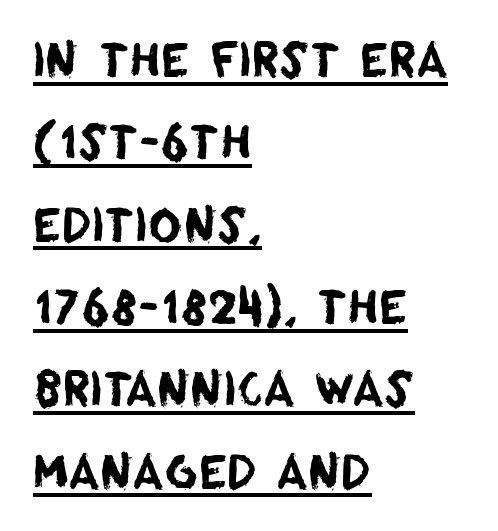
Q: Is the typeface a serif or a sans-serif typeface? A: Sans-serif.
Q: Is the text underlined? A: Yes.
Q: How is the paragraph aligned? A: Left-aligned.
Q: Is the spacing between letters normal or unusually wide? A: Normal.
Q: Width (condensed, normal, or wide)? A: Normal.
Q: Stroke contrast? A: Low.
Q: x-height? A: Large.
Q: Monospaced? A: No.
